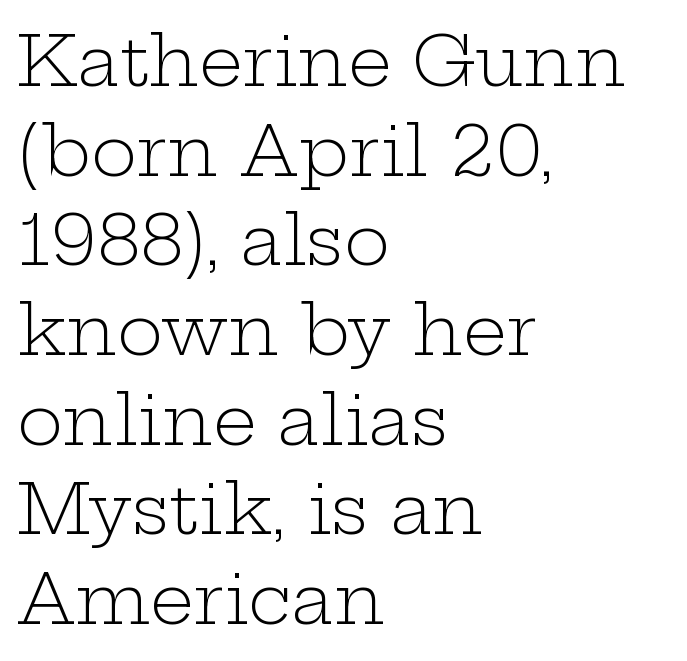
Q: Is the text bold? A: No.
Q: Is the text italic (slanted)? A: No, it is upright.
Q: Is the typeface a serif or a sans-serif typeface? A: Serif.
Q: Is the text underlined? A: No.
Q: How is the paragraph aligned? A: Left-aligned.
Q: Is the spacing between letters normal or unusually wide? A: Normal.
Q: Is the spacing between lines tight, normal or loose? A: Normal.
Q: Width (condensed, normal, or wide)? A: Wide.
Q: Stroke contrast? A: Low.
Q: x-height? A: Medium.
Q: Monospaced? A: No.
